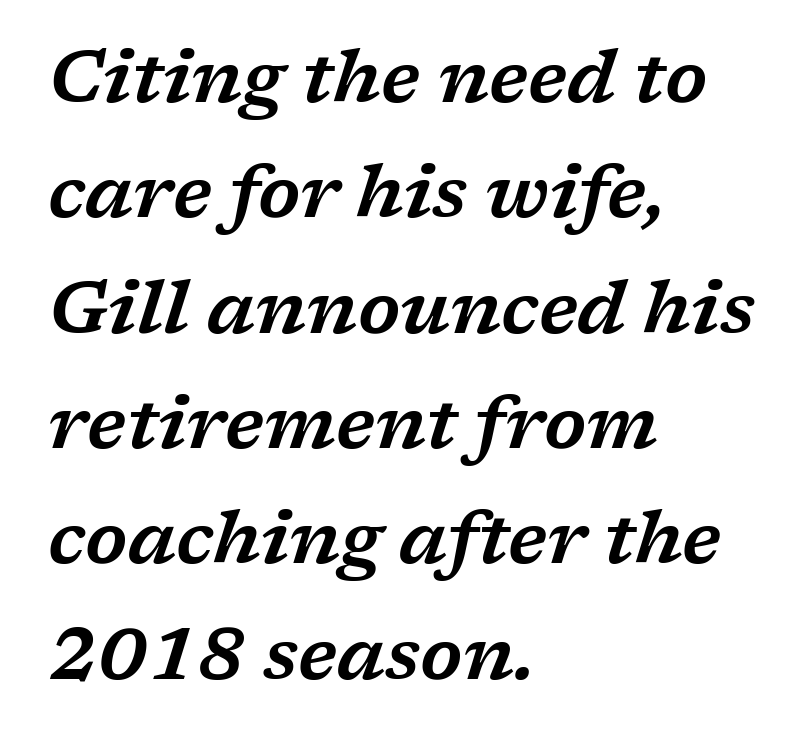
{"serif": "yes", "italic": "yes", "lean": "right", "slant_degrees": 17, "width": "wide", "stroke_contrast": "low", "x_height": "medium", "monospaced": "no", "underline": "no", "align": "left", "line_spacing": "normal", "line_spacing_ratio": 1.58, "letter_spacing": "normal", "letter_spacing_em": 0.0, "glyph_px": 73}
